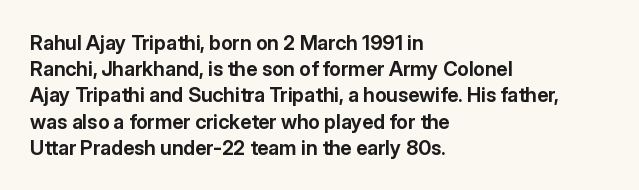
Leftover space on each line is placed entirely after the last word. Honestly, the row spacing looks completely unremarkable. This sample uses an upright cut, with every glyph sitting square on the baseline. A typesetter would call this zero additional tracking. Check the space under the baseline: it is left empty.
